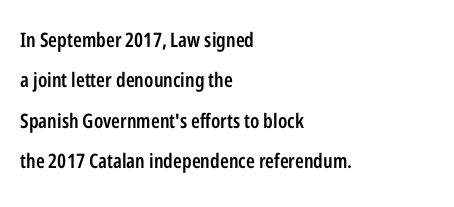
{"italic": "no", "bold": "semi", "underline": "no", "align": "left", "line_spacing": "loose", "line_spacing_ratio": 2.02, "letter_spacing": "normal", "letter_spacing_em": 0.0, "glyph_px": 20}
